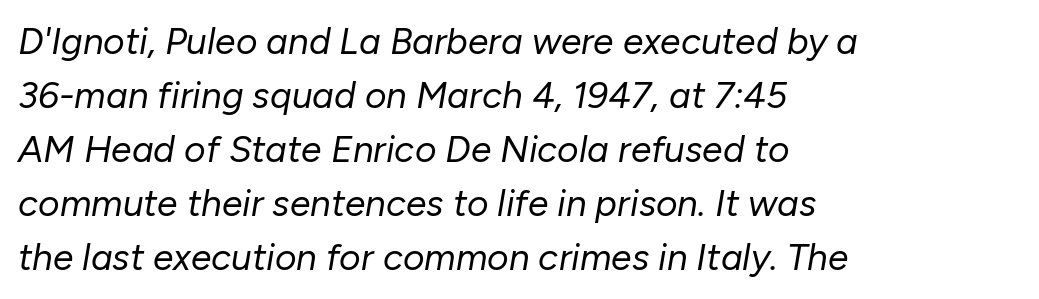
The image shows 37 px regular-weight type, italic (leaning right); set left-aligned, normal line spacing (1.46x), normal letter spacing, not underlined; low stroke contrast and a medium x-height.
